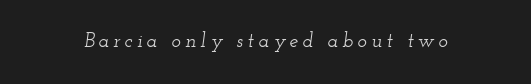
{"italic": "yes", "lean": "right", "slant_degrees": 12, "underline": "no", "letter_spacing": "wide", "letter_spacing_em": 0.21, "glyph_px": 20}
